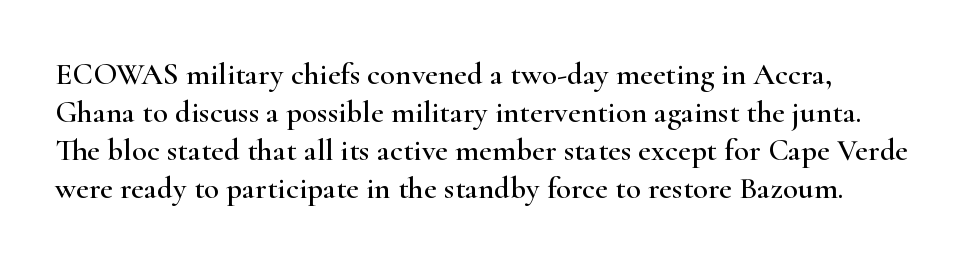
{"serif": "yes", "italic": "no", "width": "wide", "stroke_contrast": "high", "x_height": "small", "monospaced": "no", "underline": "no", "line_spacing_ratio": 1.23, "letter_spacing": "normal", "letter_spacing_em": 0.0, "glyph_px": 31}
